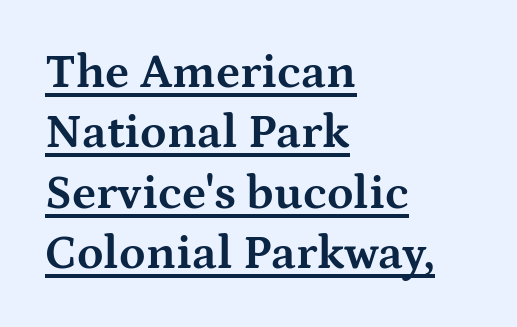
Think of a printed novel: that variable character pitch is what you see here. Horizontally, the lines are justified to the leading edge only. Type style note: has serifs. Interline gaps are of average width in this sample. Posture: straight, roman, zero tilt. The face used here has the dense, thick strokes of a bold.
